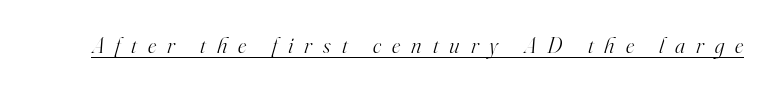
The image shows 23 px text type, italic (leaning right); set unusually wide letter spacing (+0.48 em), underlined.
